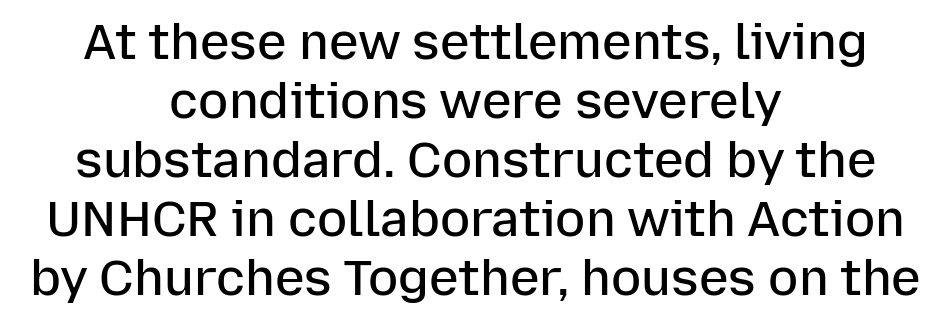
Q: Is the text bold? A: Semi-bold.
Q: Is the text italic (slanted)? A: No, it is upright.
Q: Is the typeface a serif or a sans-serif typeface? A: Sans-serif.
Q: Is the text underlined? A: No.
Q: How is the paragraph aligned? A: Centered.
Q: Is the spacing between letters normal or unusually wide? A: Normal.
Q: Width (condensed, normal, or wide)? A: Normal.
Q: Stroke contrast? A: Low.
Q: x-height? A: Medium.
Q: Monospaced? A: No.
